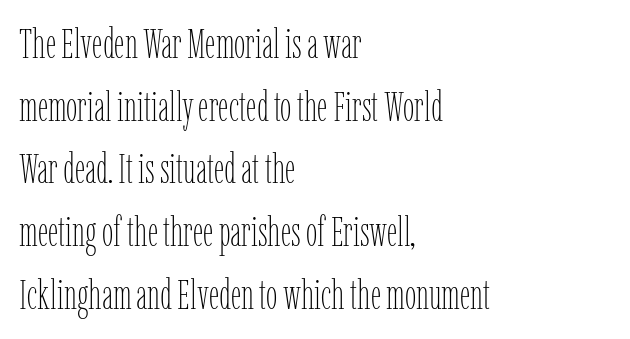
The image shows 41 px thin, condensed type, upright; set left-aligned, normal line spacing (1.53x), normal letter spacing, not underlined; low stroke contrast and a medium x-height.
